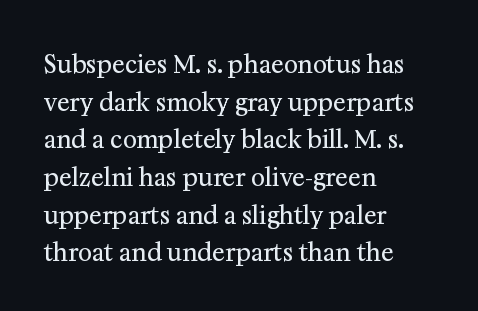
{"italic": "no", "bold": "no", "underline": "no", "align": "left", "line_spacing": "normal", "line_spacing_ratio": 1.57, "letter_spacing": "normal", "letter_spacing_em": 0.0, "glyph_px": 24}
